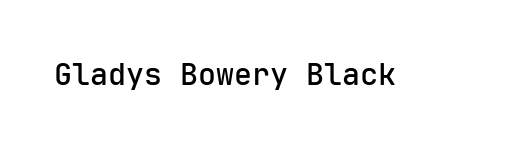
Just letters on the line, the space beneath them empty. You can tell it's not italic because the verticals are truly vertical. The glyphs in this specimen are sans serif. Is the type bold? Partly — it's a semibold, heavier than regular but not fully bold.
